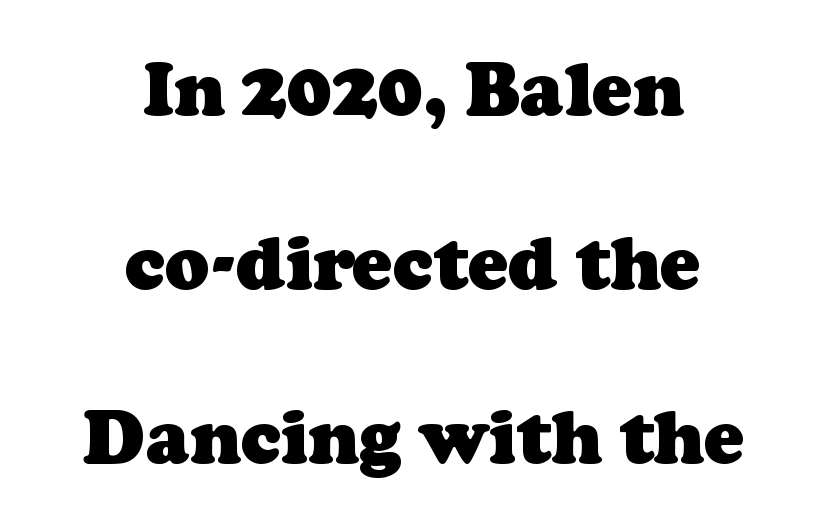
Q: Is the text bold? A: Yes.
Q: Is the typeface a serif or a sans-serif typeface? A: Serif.
Q: Is the text underlined? A: No.
Q: How is the paragraph aligned? A: Centered.
Q: Is the spacing between letters normal or unusually wide? A: Normal.
Q: Is the spacing between lines tight, normal or loose? A: Loose.
Q: Width (condensed, normal, or wide)? A: Normal.
Q: Stroke contrast? A: Low.
Q: x-height? A: Medium.
Q: Monospaced? A: No.
